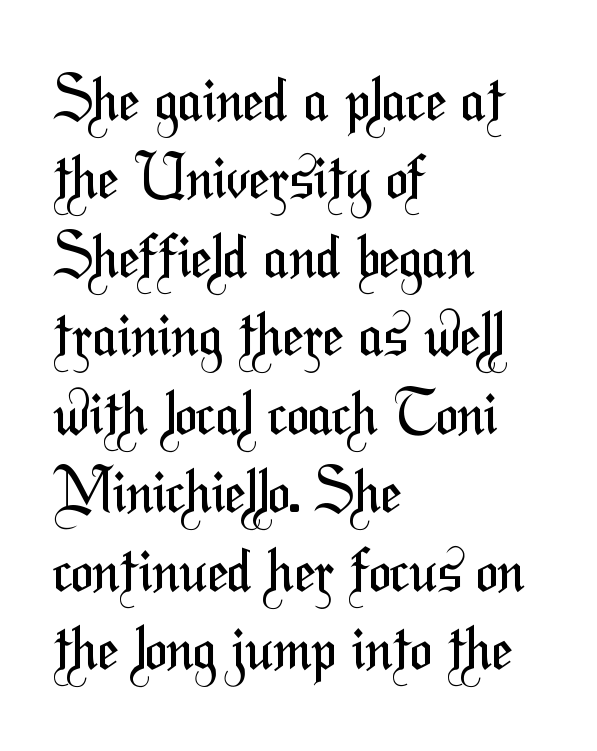
The specimen omits any rule beneath the text block's lines. This rendering leaves character spacing at its baseline value. Unlike a traditional serif, this face leaves its strokes unadorned. This sample is left-justified, so line endings fall wherever the words run out. The font is comparable to plain body text, perhaps lighter. Looks like regular typesetting: each glyph gets only the width it needs.
